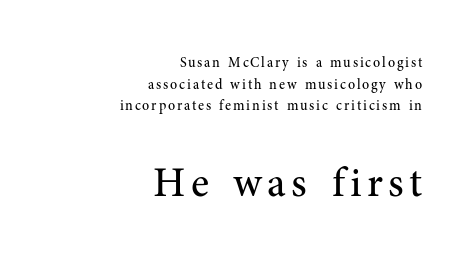
Q: Is the text bold? A: No.
Q: Is the text italic (slanted)? A: No, it is upright.
Q: Is the typeface a serif or a sans-serif typeface? A: Serif.
Q: Is the text underlined? A: No.
Q: How is the paragraph aligned? A: Right-aligned.
Q: Is the spacing between lines tight, normal or loose? A: Normal.
Q: Which block of text is set in a larger size, the first (top) or the second (bottom)? A: The second (bottom) one.
Q: Width (condensed, normal, or wide)? A: Normal.
Q: Stroke contrast? A: Medium.
Q: x-height? A: Medium.
Q: Monospaced? A: No.
